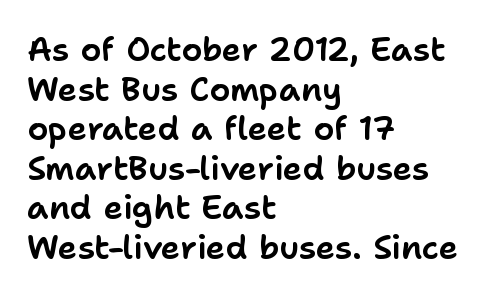
Q: Is the text italic (slanted)? A: No, it is upright.
Q: Is the typeface a serif or a sans-serif typeface? A: Sans-serif.
Q: Is the text underlined? A: No.
Q: How is the paragraph aligned? A: Left-aligned.
Q: Is the spacing between letters normal or unusually wide? A: Normal.
Q: Width (condensed, normal, or wide)? A: Normal.
Q: Stroke contrast? A: Low.
Q: x-height? A: Medium.
Q: Monospaced? A: No.
